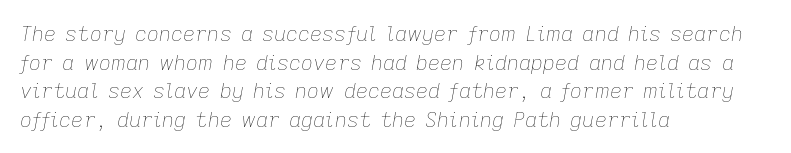
The image shows 21 px text type, italic (leaning right); set left-aligned, normal line spacing (1.36x), normal letter spacing, not underlined.
